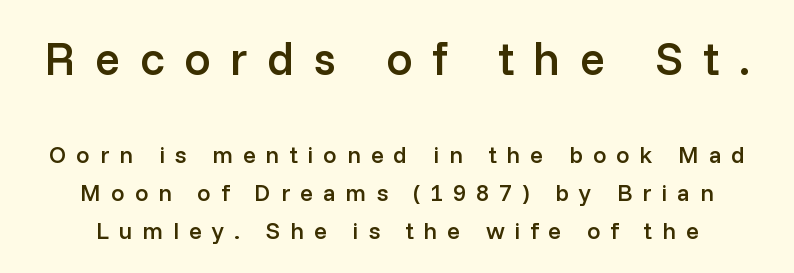
{"serif": "no", "italic": "no", "bold": "semi", "weight": "semibold", "width": "normal", "stroke_contrast": "low", "x_height": "medium", "monospaced": "no", "underline": "no", "line_spacing": "normal", "line_spacing_ratio": 1.57, "letter_spacing": "wide", "letter_spacing_em": 0.41, "larger_block": "first", "size_ratio": 1.96, "glyph_px": 47}
